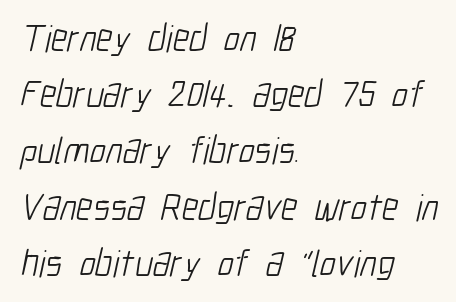
The image shows 38 px light, condensed sans-serif type; set left-aligned, normal line spacing (1.48x), normal letter spacing, not underlined; low stroke contrast and a medium x-height.
